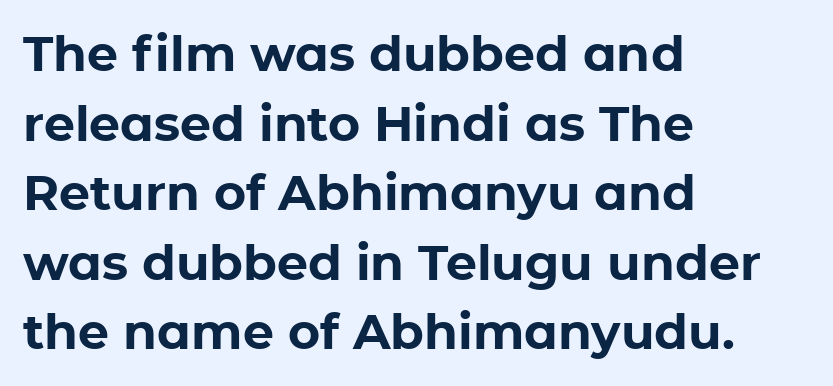
Q: Is the text bold? A: Yes.
Q: Is the text italic (slanted)? A: No, it is upright.
Q: Is the typeface a serif or a sans-serif typeface? A: Sans-serif.
Q: Is the text underlined? A: No.
Q: How is the paragraph aligned? A: Left-aligned.
Q: Is the spacing between letters normal or unusually wide? A: Normal.
Q: Is the spacing between lines tight, normal or loose? A: Normal.
Q: Width (condensed, normal, or wide)? A: Normal.
Q: Stroke contrast? A: Low.
Q: x-height? A: Medium.
Q: Monospaced? A: No.
